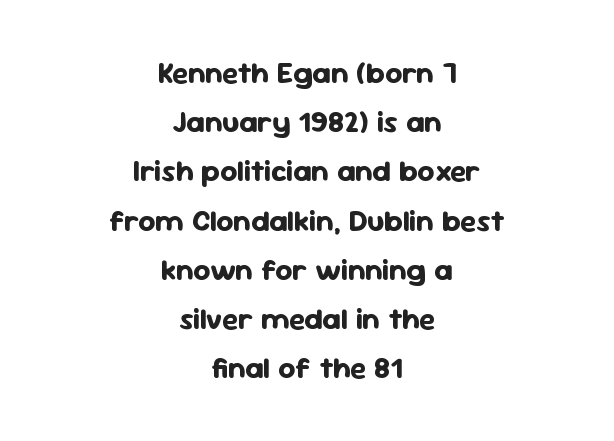
{"serif": "no", "italic": "no", "bold": "yes", "weight": "bold", "width": "normal", "stroke_contrast": "low", "x_height": "medium", "monospaced": "no", "underline": "no", "align": "center", "line_spacing": "normal", "line_spacing_ratio": 1.64, "letter_spacing": "normal", "letter_spacing_em": 0.0, "glyph_px": 30}
